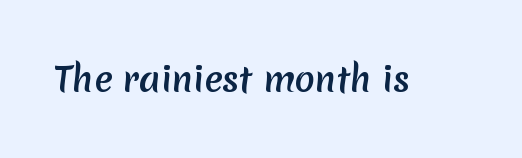
Here the designer chose a conventional face with non-uniform glyph widths. Honestly, there is no underline to notice here at all. Each word holds together tightly as a unit, with standard inter-letter gaps. These lines carry a lot of weight — the face is fully bold.
